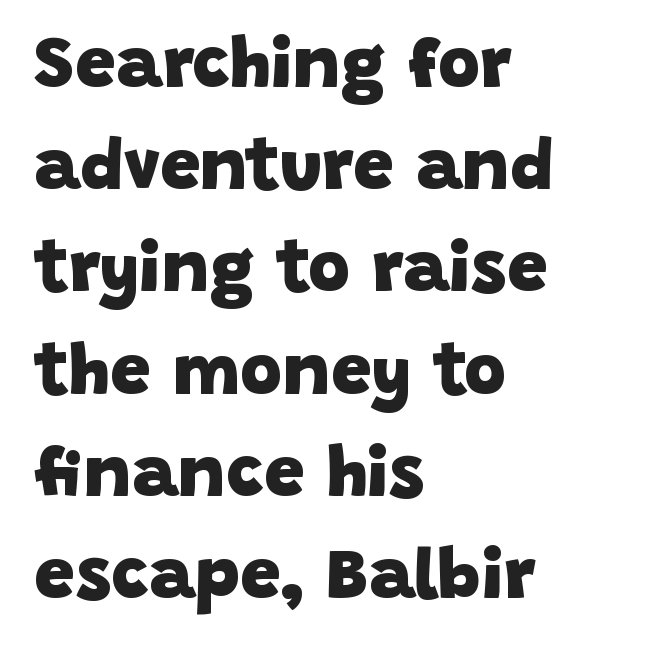
{"serif": "no", "bold": "yes", "weight": "heavy", "width": "normal", "stroke_contrast": "low", "x_height": "large", "monospaced": "no", "underline": "no", "align": "left", "line_spacing": "normal", "line_spacing_ratio": 1.42, "letter_spacing": "normal", "letter_spacing_em": 0.0, "glyph_px": 72}
